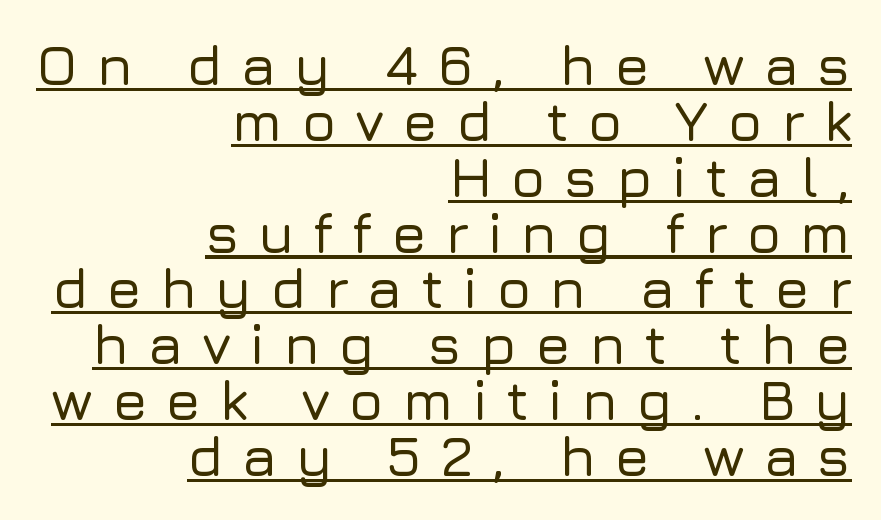
The image shows 57 px sans-serif type, upright; set right-aligned, tight line spacing (0.98x), unusually wide letter spacing (+0.32 em), underlined; low stroke contrast and a medium x-height.
